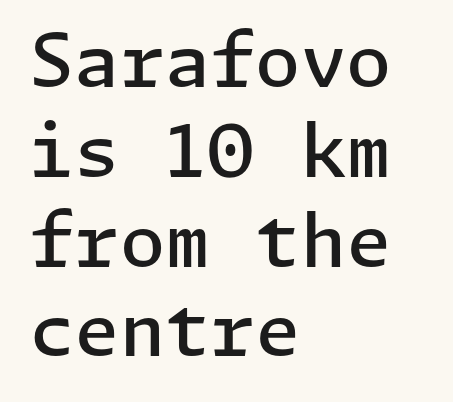
This sample uses an upright cut, with every glyph sitting square on the baseline. Teacher's note: observe the even left margin — that is flush-left alignment. The string is rendered with underlining switched off. Characters follow at the spacing the type designer built in. What kind of face is this? One without serifs — a sans.
